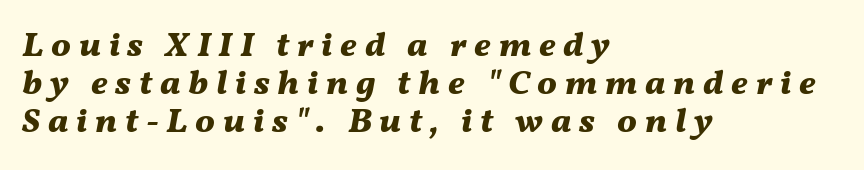
The image shows 35 px bold type, italic (leaning right); set left-aligned, tight line spacing (1.08x), unusually wide letter spacing (+0.22 em), not underlined; medium stroke contrast and a medium x-height.
